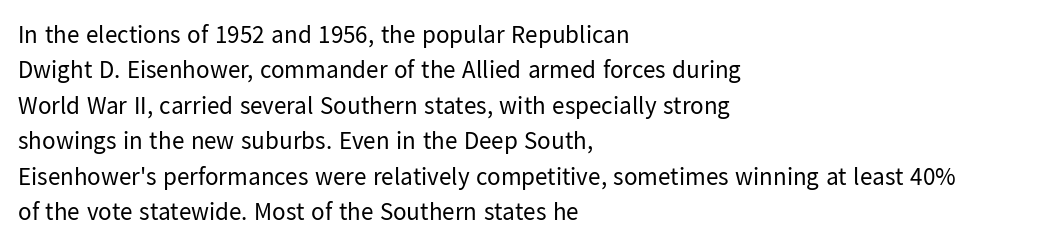
The image shows 25 px text type, upright; set left-aligned, normal line spacing (1.42x), normal letter spacing, not underlined.
